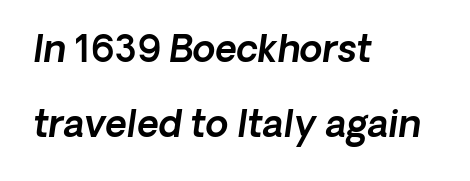
The image shows 37 px sans-serif type; set left-aligned, loose line spacing (2.02x), normal letter spacing, not underlined; a medium x-height.
